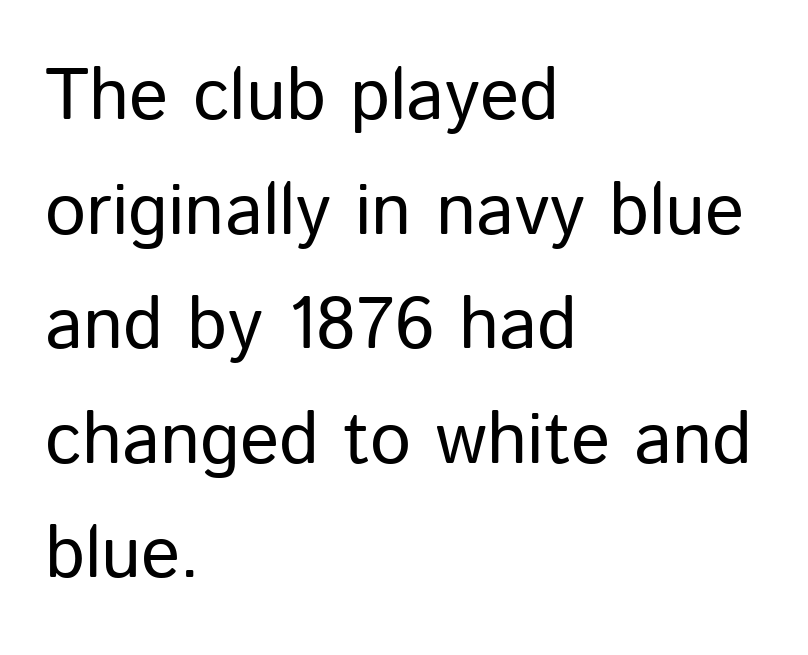
Q: Is the text bold? A: No.
Q: Is the text italic (slanted)? A: No, it is upright.
Q: Is the typeface a serif or a sans-serif typeface? A: Sans-serif.
Q: Is the text underlined? A: No.
Q: How is the paragraph aligned? A: Left-aligned.
Q: Is the spacing between letters normal or unusually wide? A: Normal.
Q: Is the spacing between lines tight, normal or loose? A: Normal.
Q: Width (condensed, normal, or wide)? A: Normal.
Q: Stroke contrast? A: Low.
Q: x-height? A: Medium.
Q: Monospaced? A: No.
